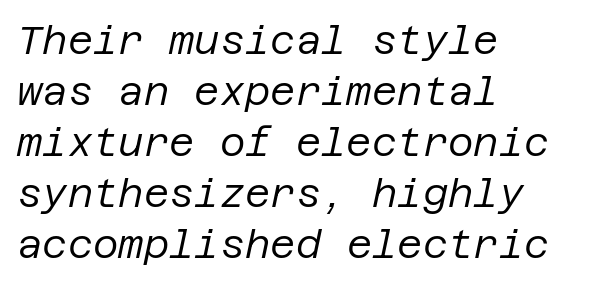
The image shows 39 px regular-weight type, italic (leaning right); set left-aligned, normal line spacing (1.31x), normal letter spacing, not underlined; low stroke contrast and a large x-height.
